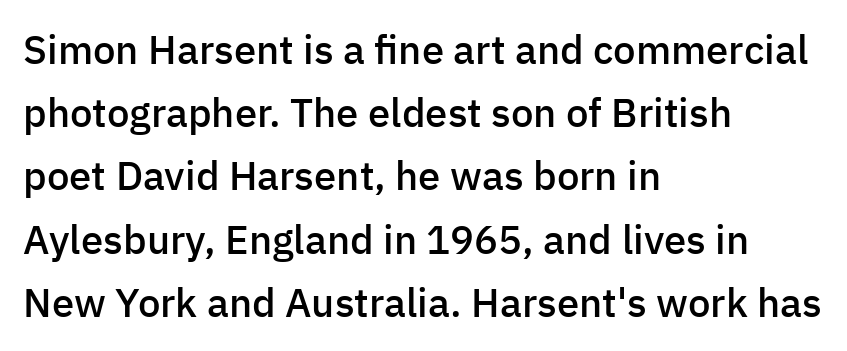
The image shows 40 px semibold sans-serif type, upright; set left-aligned, normal line spacing (1.58x), normal letter spacing, not underlined; low stroke contrast and a medium x-height.
